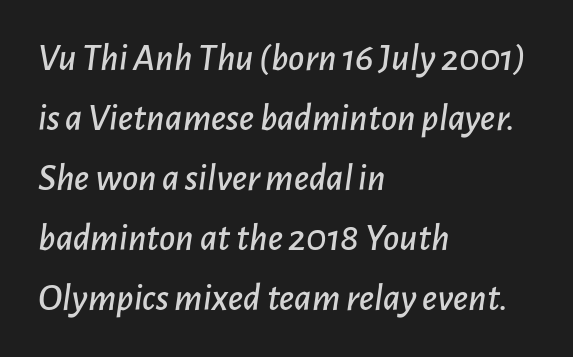
Q: Is the text italic (slanted)? A: Yes, it leans right by about 7 degrees.
Q: Is the text underlined? A: No.
Q: How is the paragraph aligned? A: Left-aligned.
Q: Is the spacing between letters normal or unusually wide? A: Normal.
Q: Is the spacing between lines tight, normal or loose? A: Normal.
Q: Width (condensed, normal, or wide)? A: Normal.
Q: Stroke contrast? A: Low.
Q: x-height? A: Medium.
Q: Monospaced? A: No.
